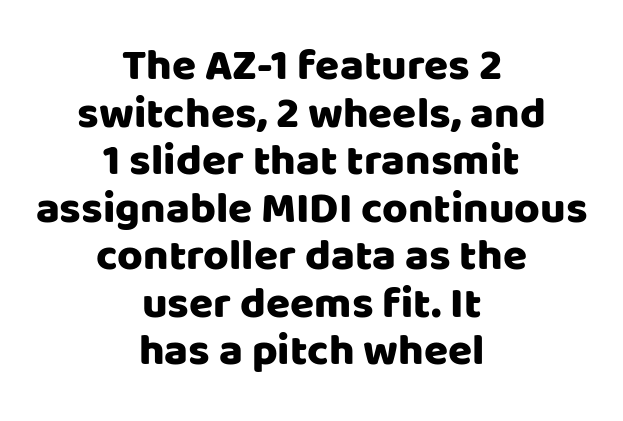
Check where the strokes stop: nothing finishes them off — pure sans. Decoration check: the copy has no underline. Glyph-to-glyph distance matches everyday printed text. The lines are packed closely together with very little leading.
